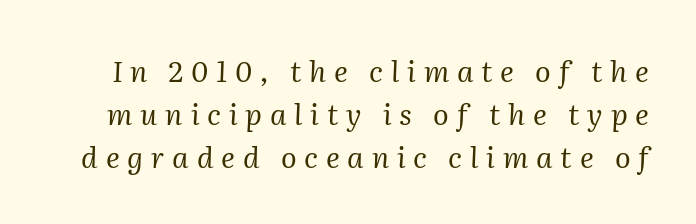
{"serif": "yes", "italic": "yes", "lean": "right", "slant_degrees": 2, "bold": "no", "weight": "regular", "width": "normal", "stroke_contrast": "medium", "x_height": "medium", "monospaced": "no", "underline": "no", "line_spacing": "normal", "line_spacing_ratio": 1.48, "letter_spacing": "wide", "letter_spacing_em": 0.27, "glyph_px": 29}
